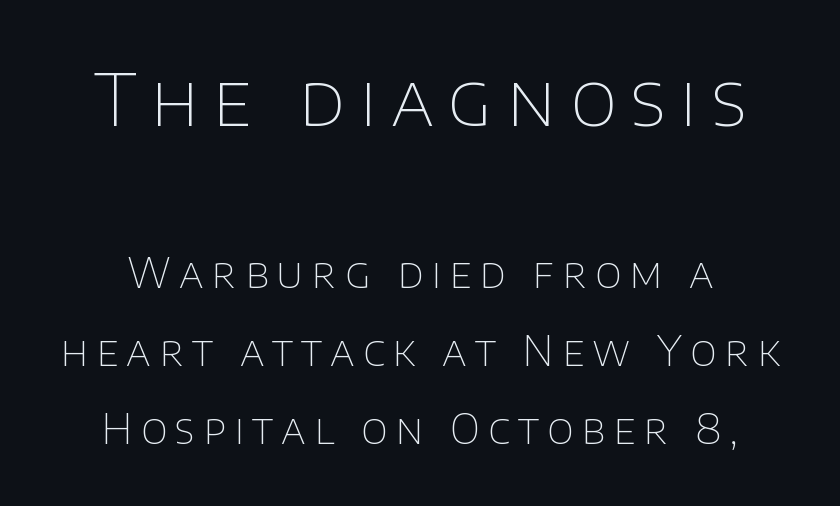
Q: Is the text bold? A: No.
Q: Is the text italic (slanted)? A: No, it is upright.
Q: Is the typeface a serif or a sans-serif typeface? A: Sans-serif.
Q: Is the text underlined? A: No.
Q: Is the spacing between letters normal or unusually wide? A: Unusually wide.
Q: Is the spacing between lines tight, normal or loose? A: Loose.
Q: Which block of text is set in a larger size, the first (top) or the second (bottom)? A: The first (top) one.
Q: Width (condensed, normal, or wide)? A: Normal.
Q: Stroke contrast? A: Low.
Q: x-height? A: Large.
Q: Monospaced? A: No.
